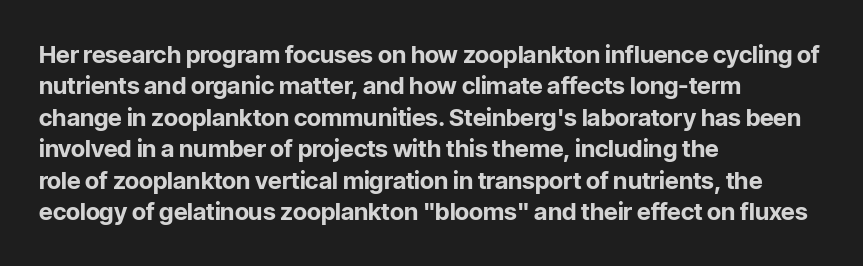
Caption: standard tracking, unaltered. In CSS terms this would be text-align: left. Unlike italic type, these characters show no tilt at all. A dark, heavy texture on the line: the type is bold.
